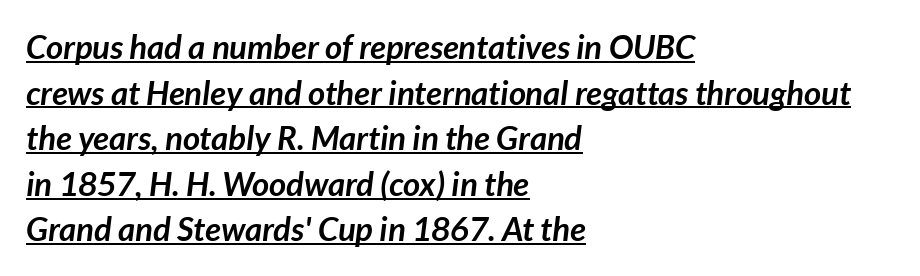
{"italic": "yes", "lean": "right", "slant_degrees": 7, "bold": "yes", "weight": "semibold", "width": "normal", "stroke_contrast": "low", "x_height": "medium", "monospaced": "no", "underline": "yes", "align": "left", "line_spacing": "normal", "line_spacing_ratio": 1.38, "letter_spacing": "normal", "letter_spacing_em": 0.0, "glyph_px": 33}
